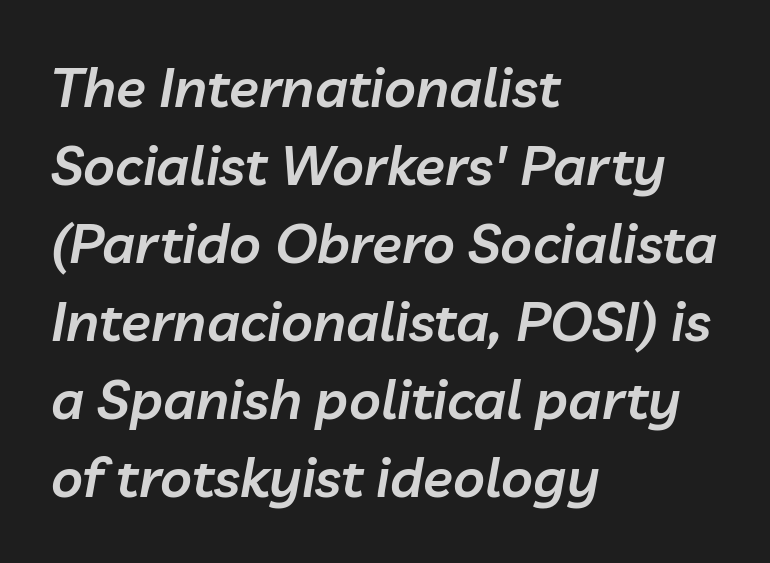
Q: Is the text bold? A: Semi-bold.
Q: Is the text italic (slanted)? A: Yes, it leans right by about 10 degrees.
Q: Is the text underlined? A: No.
Q: How is the paragraph aligned? A: Left-aligned.
Q: Is the spacing between letters normal or unusually wide? A: Normal.
Q: Is the spacing between lines tight, normal or loose? A: Normal.
Q: Width (condensed, normal, or wide)? A: Normal.
Q: Stroke contrast? A: Low.
Q: x-height? A: Medium.
Q: Monospaced? A: No.
